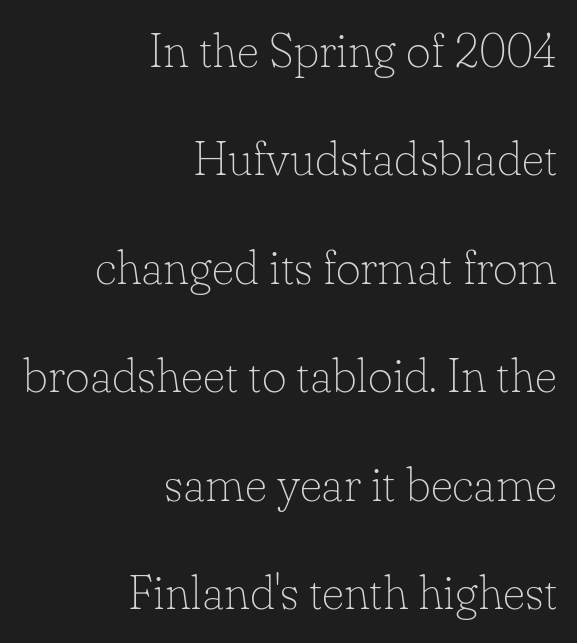
Q: Is the text bold? A: No.
Q: Is the text italic (slanted)? A: No, it is upright.
Q: Is the typeface a serif or a sans-serif typeface? A: Serif.
Q: Is the text underlined? A: No.
Q: How is the paragraph aligned? A: Right-aligned.
Q: Is the spacing between letters normal or unusually wide? A: Normal.
Q: Is the spacing between lines tight, normal or loose? A: Loose.
Q: Width (condensed, normal, or wide)? A: Normal.
Q: Stroke contrast? A: Low.
Q: x-height? A: Small.
Q: Monospaced? A: No.
